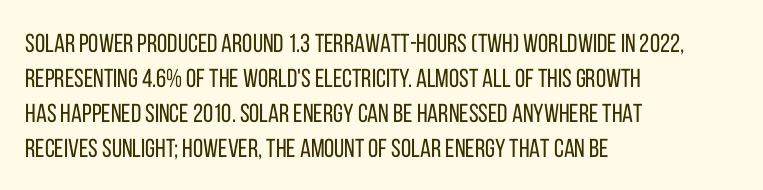
Q: Is the text bold? A: No.
Q: Is the text italic (slanted)? A: No, it is upright.
Q: Is the text underlined? A: No.
Q: How is the paragraph aligned? A: Left-aligned.
Q: Is the spacing between letters normal or unusually wide? A: Normal.
Q: Is the spacing between lines tight, normal or loose? A: Normal.
